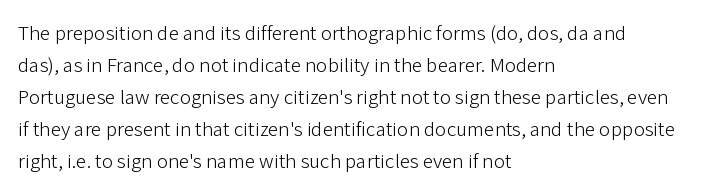
The image shows 21 px text type, upright; set left-aligned, normal line spacing (1.52x), normal letter spacing, not underlined.
